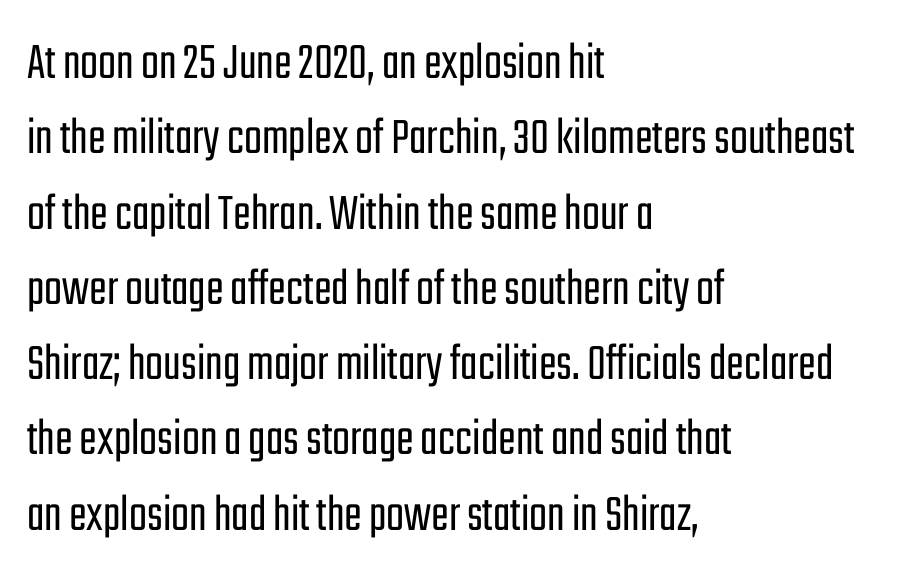
{"serif": "no", "italic": "no", "bold": "no", "weight": "light", "width": "condensed", "stroke_contrast": "low", "x_height": "medium", "monospaced": "no", "underline": "no", "align": "left", "line_spacing": "normal", "line_spacing_ratio": 1.42, "letter_spacing": "normal", "letter_spacing_em": 0.0, "glyph_px": 53}
